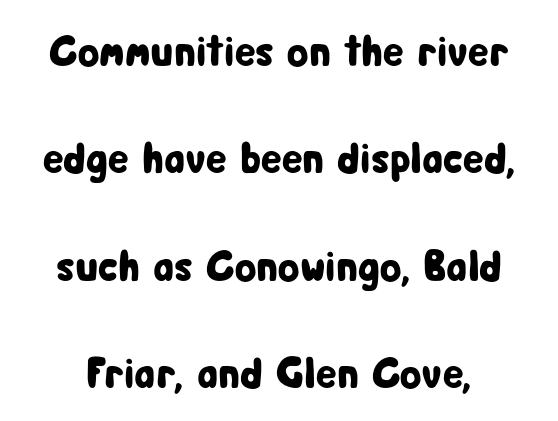
{"serif": "no", "italic": "no", "width": "condensed", "stroke_contrast": "low", "x_height": "medium", "monospaced": "no", "underline": "no", "line_spacing": "loose", "line_spacing_ratio": 2.44, "letter_spacing": "normal", "letter_spacing_em": 0.0, "glyph_px": 44}
